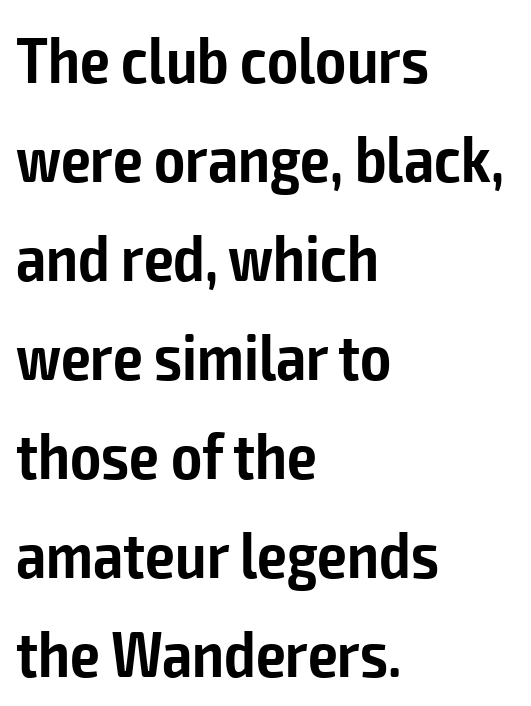
{"serif": "no", "italic": "no", "bold": "semi", "weight": "semibold", "width": "condensed", "stroke_contrast": "low", "x_height": "medium", "monospaced": "no", "underline": "no", "align": "left", "line_spacing": "normal", "line_spacing_ratio": 1.5, "letter_spacing": "normal", "letter_spacing_em": 0.0, "glyph_px": 66}
